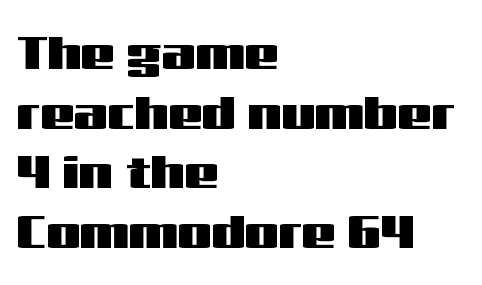
The image shows 48 px wide sans-serif type, upright; set left-aligned, line spacing 1.24x, normal letter spacing, not underlined; medium stroke contrast and a medium x-height.
